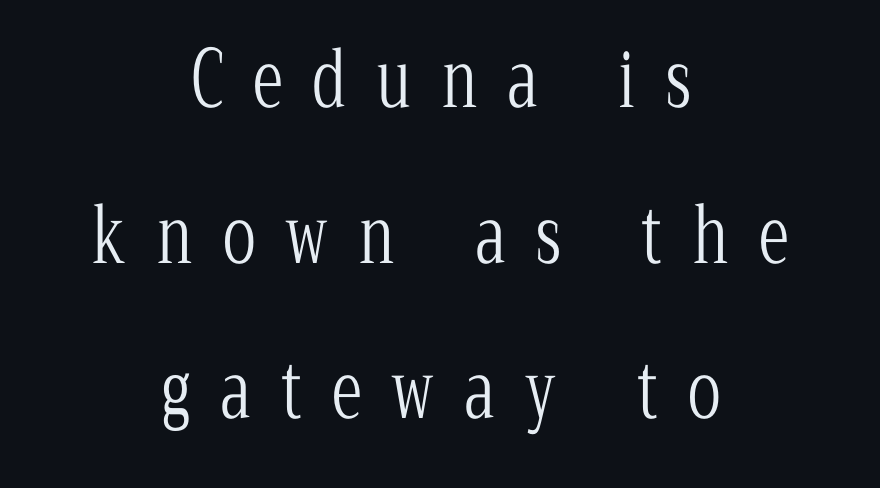
Q: Is the text bold? A: No.
Q: Is the text italic (slanted)? A: No, it is upright.
Q: Is the typeface a serif or a sans-serif typeface? A: Serif.
Q: Is the text underlined? A: No.
Q: How is the paragraph aligned? A: Centered.
Q: Is the spacing between letters normal or unusually wide? A: Unusually wide.
Q: Is the spacing between lines tight, normal or loose? A: Loose.
Q: Width (condensed, normal, or wide)? A: Condensed.
Q: Stroke contrast? A: Low.
Q: x-height? A: Medium.
Q: Monospaced? A: No.
